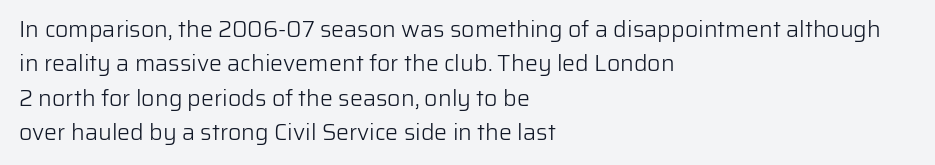
Q: Is the text bold? A: No.
Q: Is the text italic (slanted)? A: No, it is upright.
Q: Is the text underlined? A: No.
Q: How is the paragraph aligned? A: Left-aligned.
Q: Is the spacing between letters normal or unusually wide? A: Normal.
Q: Is the spacing between lines tight, normal or loose? A: Normal.
